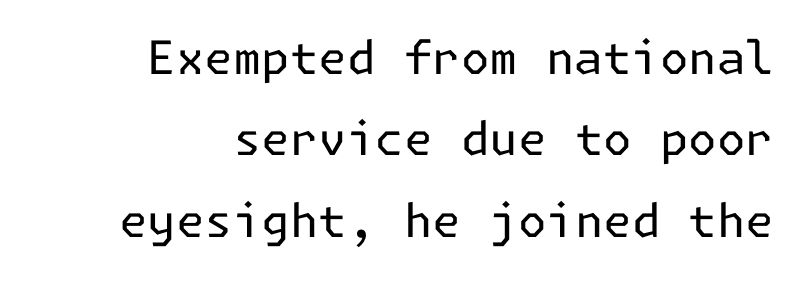
The type sits square on the baseline with zero lean. The rendering shows plain stroke endings on the letterforms — a sans-serif design. The passage shown is not bold in any degree. The glyphs are unaccompanied by any horizontal stroke below them. Letter spacing: default.
